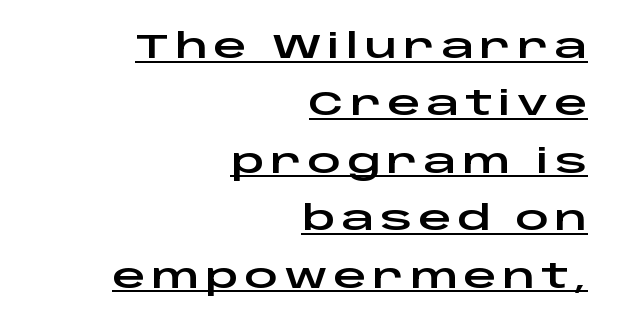
Q: Is the text italic (slanted)? A: No, it is upright.
Q: Is the typeface a serif or a sans-serif typeface? A: Sans-serif.
Q: Is the text underlined? A: Yes.
Q: How is the paragraph aligned? A: Right-aligned.
Q: Width (condensed, normal, or wide)? A: Wide.
Q: Stroke contrast? A: Low.
Q: x-height? A: Large.
Q: Monospaced? A: No.
